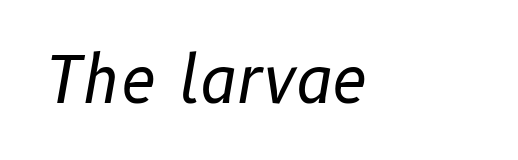
Underlining? Definitely not there. Left-aligned paragraph, ragged on the right. Words appear dense and cohesive because spacing is normal. The face used here is proportionally spaced, like ordinary book or web type. Designer's note — italics engaged.
